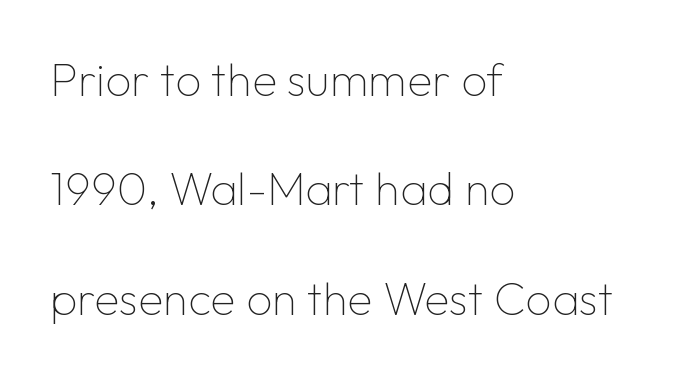
{"serif": "no", "italic": "no", "bold": "no", "weight": "thin", "width": "normal", "stroke_contrast": "low", "x_height": "medium", "monospaced": "no", "underline": "no", "align": "left", "line_spacing": "loose", "line_spacing_ratio": 2.38, "letter_spacing": "normal", "letter_spacing_em": 0.0, "glyph_px": 46}
